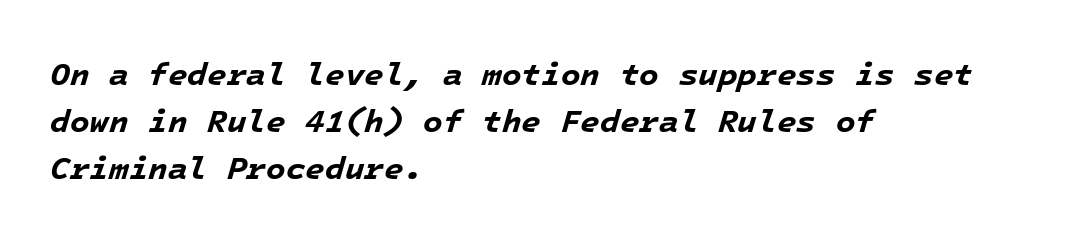
Q: Is the text bold? A: Yes.
Q: Is the text italic (slanted)? A: Yes, it leans right by about 16 degrees.
Q: Is the text underlined? A: No.
Q: How is the paragraph aligned? A: Left-aligned.
Q: Is the spacing between letters normal or unusually wide? A: Normal.
Q: Is the spacing between lines tight, normal or loose? A: Normal.
Q: Width (condensed, normal, or wide)? A: Normal.
Q: Stroke contrast? A: Low.
Q: x-height? A: Medium.
Q: Monospaced? A: Yes.
